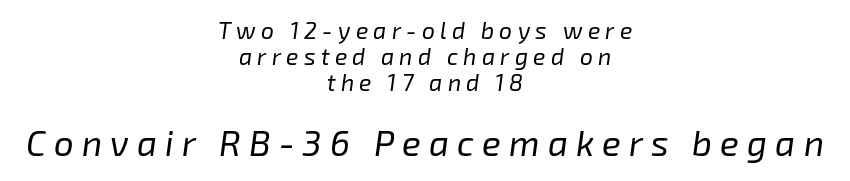
{"italic": "yes", "lean": "right", "slant_degrees": 8, "bold": "no", "weight": "regular", "width": "normal", "stroke_contrast": "low", "x_height": "medium", "monospaced": "no", "underline": "no", "align": "center", "line_spacing": "tight", "line_spacing_ratio": 1.12, "letter_spacing": "wide", "letter_spacing_em": 0.23, "larger_block": "second", "size_ratio": 1.52, "glyph_px": 35}
